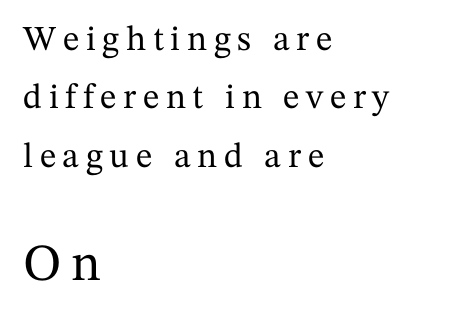
Posture: straight, roman, zero tilt. If you measured baseline to baseline, you'd find a middling distance. Visually the block forms a straight wall on the left and a jagged coastline on the right. A typesetter would call this proportional, since set widths differ per character.
